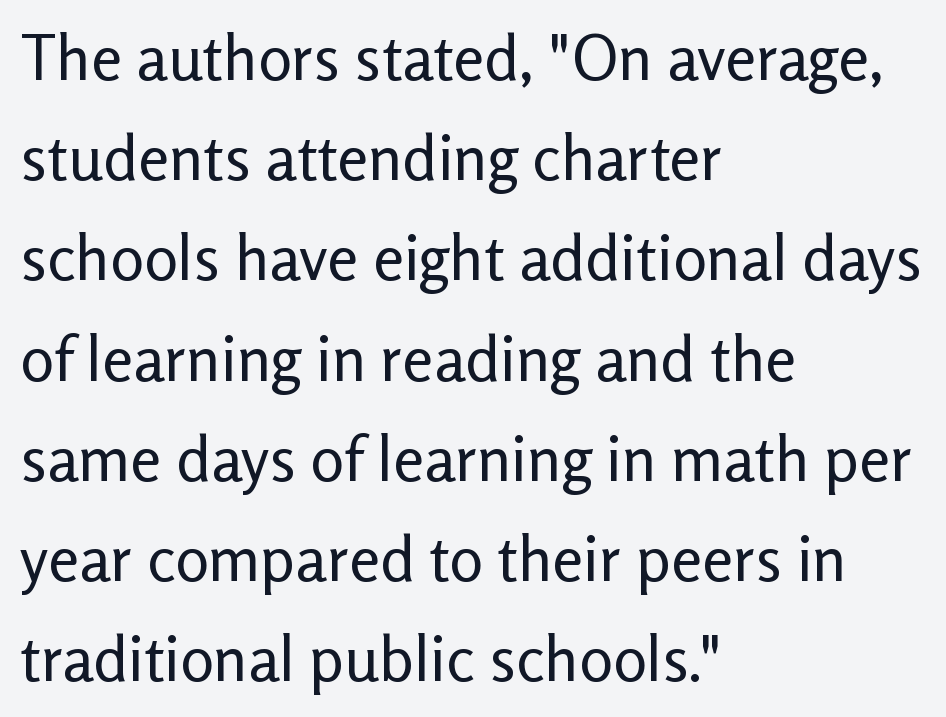
The image shows 63 px regular-weight sans-serif type, upright; set left-aligned, normal line spacing (1.59x), normal letter spacing, not underlined; low stroke contrast and a medium x-height.
